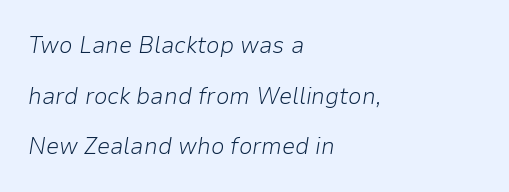
The image shows 24 px text type, italic (leaning right); set left-aligned, loose line spacing (2.11x), normal letter spacing, not underlined.
